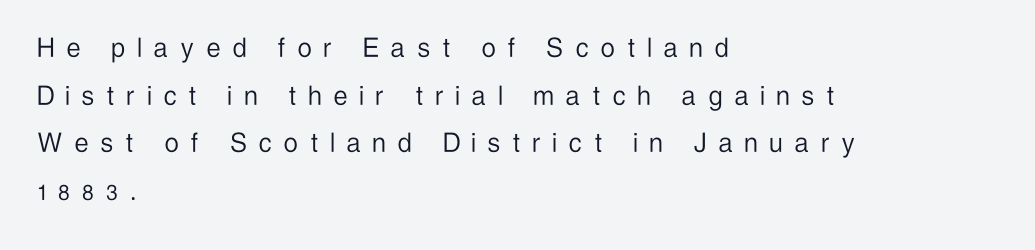
{"serif": "no", "italic": "no", "bold": "no", "weight": "light", "width": "condensed", "stroke_contrast": "low", "x_height": "medium", "monospaced": "no", "underline": "no", "align": "left", "line_spacing": "normal", "line_spacing_ratio": 1.54, "letter_spacing": "wide", "letter_spacing_em": 0.41, "glyph_px": 31}
